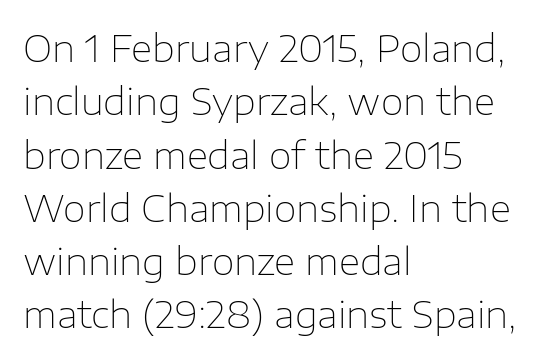
The image shows 37 px thin sans-serif type, upright; set left-aligned, normal line spacing (1.44x), normal letter spacing, not underlined; low stroke contrast and a medium x-height.
